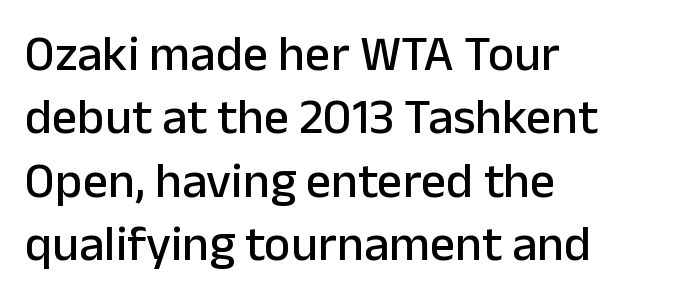
The image shows 50 px sans-serif type, upright; set left-aligned, normal line spacing (1.27x), normal letter spacing, not underlined; low stroke contrast and a medium x-height.
